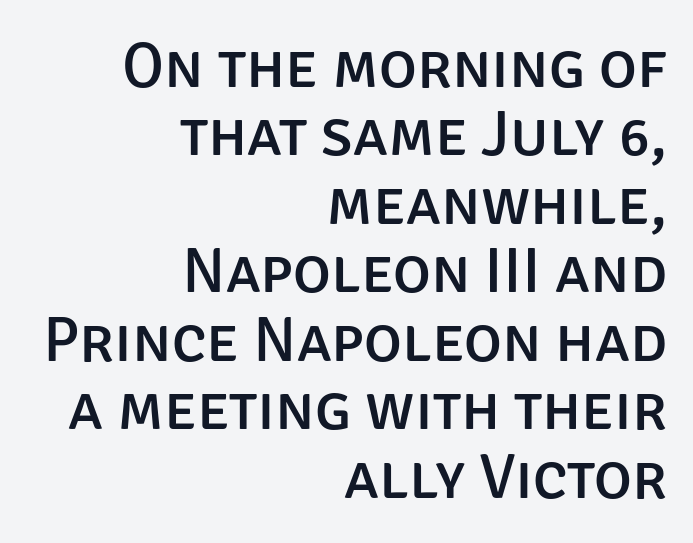
Q: Is the text italic (slanted)? A: No, it is upright.
Q: Is the typeface a serif or a sans-serif typeface? A: Sans-serif.
Q: Is the text underlined? A: No.
Q: How is the paragraph aligned? A: Right-aligned.
Q: Is the spacing between letters normal or unusually wide? A: Normal.
Q: Is the spacing between lines tight, normal or loose? A: Tight.
Q: Width (condensed, normal, or wide)? A: Normal.
Q: Stroke contrast? A: Low.
Q: x-height? A: Large.
Q: Monospaced? A: No.
